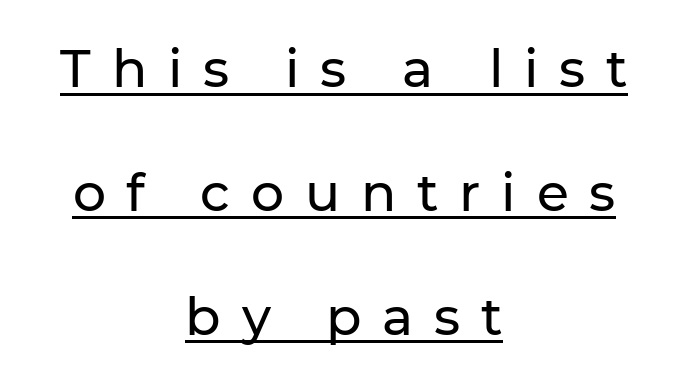
{"serif": "no", "italic": "no", "width": "normal", "stroke_contrast": "low", "x_height": "medium", "monospaced": "no", "underline": "yes", "align": "center", "line_spacing": "loose", "line_spacing_ratio": 2.38, "letter_spacing": "wide", "letter_spacing_em": 0.4, "glyph_px": 52}
